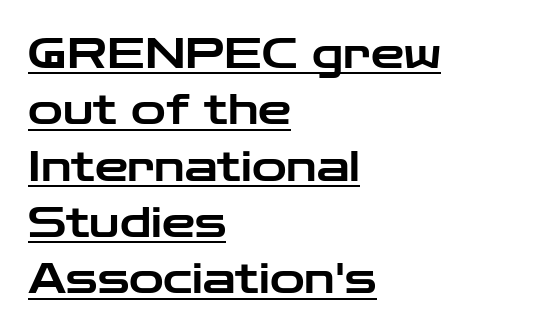
Q: Is the text italic (slanted)? A: No, it is upright.
Q: Is the typeface a serif or a sans-serif typeface? A: Sans-serif.
Q: Is the text underlined? A: Yes.
Q: How is the paragraph aligned? A: Left-aligned.
Q: Is the spacing between letters normal or unusually wide? A: Normal.
Q: Is the spacing between lines tight, normal or loose? A: Normal.
Q: Width (condensed, normal, or wide)? A: Wide.
Q: Stroke contrast? A: Low.
Q: x-height? A: Medium.
Q: Monospaced? A: No.
